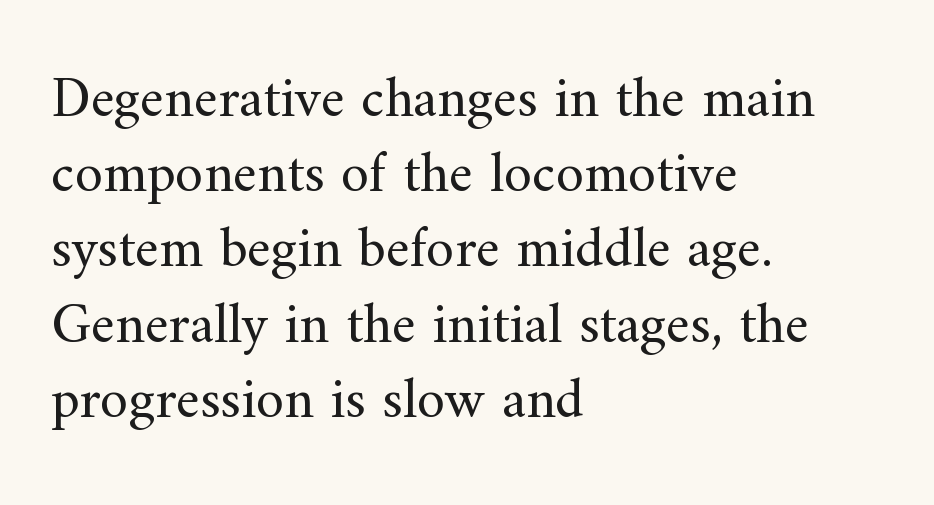
Words float on clear page, feet unadorned. A normal amount of white space separates one row of letters from the next. A typesetter would call this zero additional tracking. A classic flush-left, rag-right setting is used for this passage. If you drew a line through each stem, it would be perfectly vertical.
